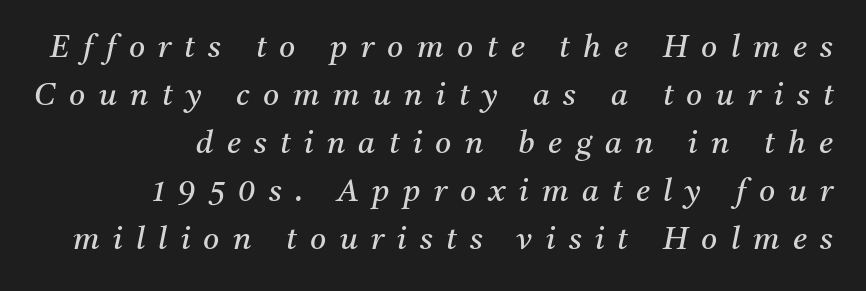
The image shows 31 px regular-weight serif type, italic (leaning right); set right-aligned, normal line spacing (1.55x), unusually wide letter spacing (+0.43 em), not underlined; medium stroke contrast and a medium x-height.
